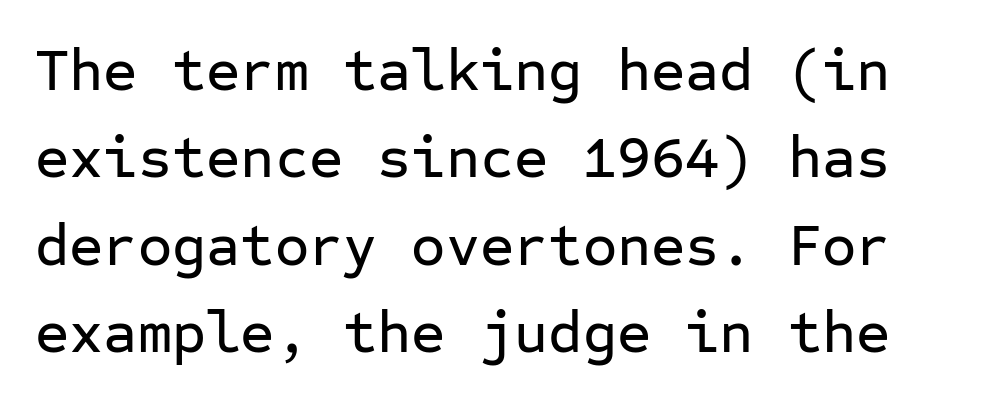
{"serif": "no", "italic": "no", "width": "normal", "stroke_contrast": "low", "x_height": "medium", "monospaced": "yes", "underline": "no", "line_spacing": "normal", "line_spacing_ratio": 1.48, "letter_spacing": "normal", "letter_spacing_em": 0.0, "glyph_px": 59}
